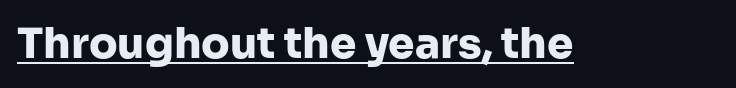
Q: Is the text bold? A: Yes.
Q: Is the text italic (slanted)? A: No, it is upright.
Q: Is the typeface a serif or a sans-serif typeface? A: Sans-serif.
Q: Is the text underlined? A: Yes.
Q: Is the spacing between letters normal or unusually wide? A: Normal.
Q: Width (condensed, normal, or wide)? A: Normal.
Q: Stroke contrast? A: Low.
Q: x-height? A: Medium.
Q: Monospaced? A: No.
